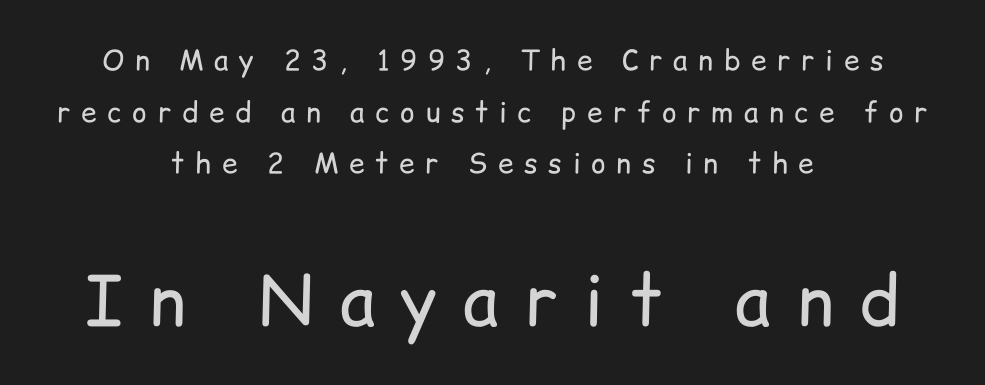
{"serif": "no", "italic": "no", "bold": "no", "weight": "regular", "width": "normal", "stroke_contrast": "low", "x_height": "medium", "monospaced": "no", "underline": "no", "align": "center", "line_spacing_ratio": 1.84, "letter_spacing": "wide", "letter_spacing_em": 0.38, "larger_block": "second", "size_ratio": 2.46, "glyph_px": 69}
